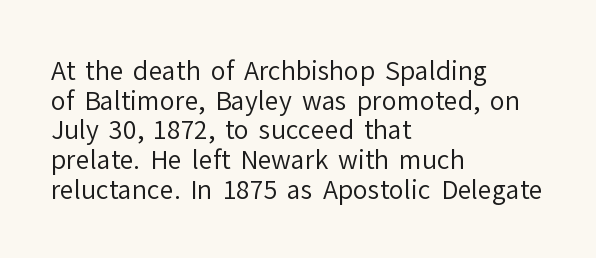
{"italic": "no", "bold": "no", "underline": "no", "align": "left", "line_spacing_ratio": 1.19, "letter_spacing": "normal", "letter_spacing_em": 0.0, "glyph_px": 25}
